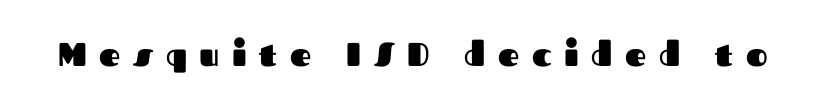
The image shows 33 px heavy sans-serif type, upright; set unusually wide letter spacing (+0.38 em), not underlined; medium stroke contrast and a medium x-height.
